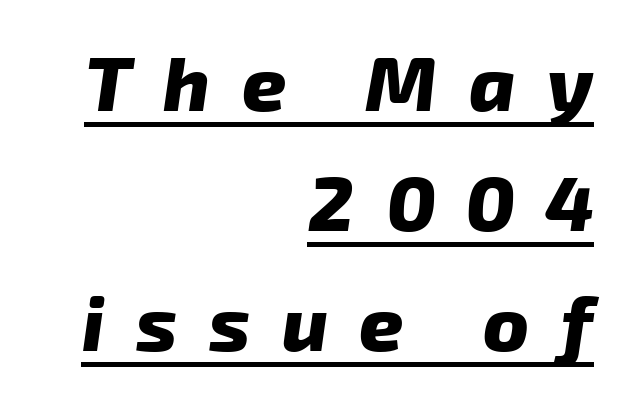
These lines are rendered in a variable-pitch font. There is plenty of visible air inserted between adjacent glyphs. One glance says typical: line gaps are just what's usual. What kind of face is this? One without serifs — a sans. Caption: multi-line text, flush right, ragged left. Stroke thickness is high; the sample reads as a true bold.
